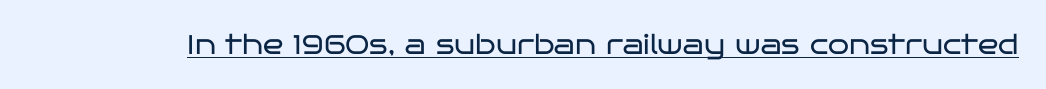
{"italic": "no", "bold": "no", "underline": "yes", "letter_spacing": "normal", "letter_spacing_em": 0.0, "glyph_px": 27}
